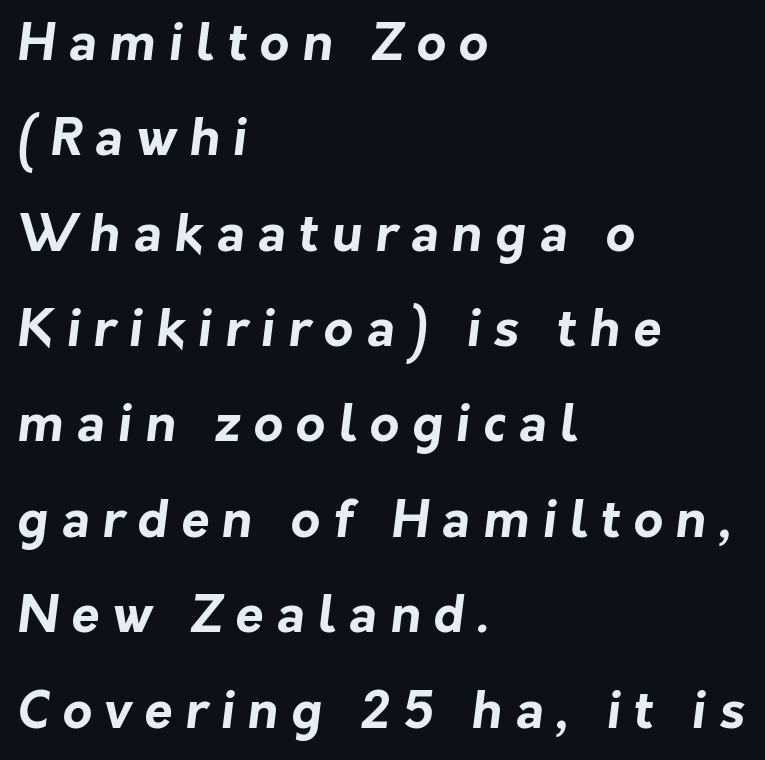
Q: Is the text bold? A: Yes.
Q: Is the typeface a serif or a sans-serif typeface? A: Sans-serif.
Q: Is the text underlined? A: No.
Q: How is the paragraph aligned? A: Left-aligned.
Q: Is the spacing between letters normal or unusually wide? A: Unusually wide.
Q: Width (condensed, normal, or wide)? A: Normal.
Q: Stroke contrast? A: Low.
Q: x-height? A: Medium.
Q: Monospaced? A: No.
